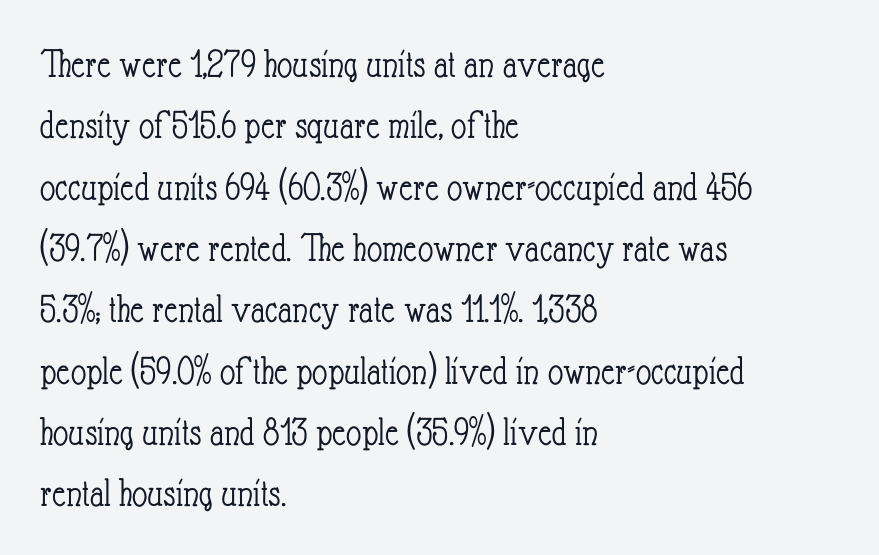
Q: Is the text bold? A: No.
Q: Is the text italic (slanted)? A: No, it is upright.
Q: Is the text underlined? A: No.
Q: How is the paragraph aligned? A: Left-aligned.
Q: Is the spacing between letters normal or unusually wide? A: Normal.
Q: Is the spacing between lines tight, normal or loose? A: Normal.
Q: Width (condensed, normal, or wide)? A: Condensed.
Q: Stroke contrast? A: Low.
Q: x-height? A: Small.
Q: Monospaced? A: No.
